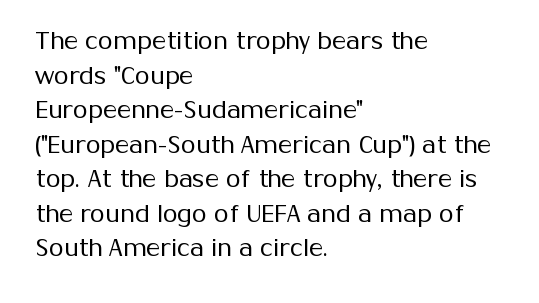
{"italic": "no", "bold": "no", "underline": "no", "align": "left", "line_spacing": "normal", "line_spacing_ratio": 1.44, "letter_spacing": "normal", "letter_spacing_em": 0.0, "glyph_px": 24}
